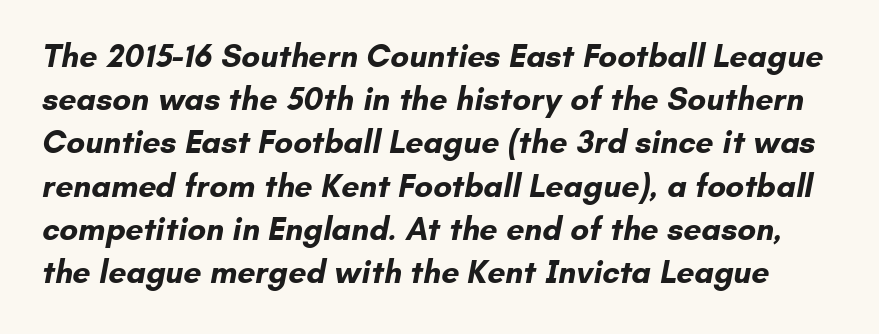
A normal amount of white space separates one row of letters from the next. Beneath every word, the page is bare. This sample uses plain, unmodified letter spacing. Every letter is thick-stroked: bold, no question. You could not count columns in this text — the font is proportionally spaced.
